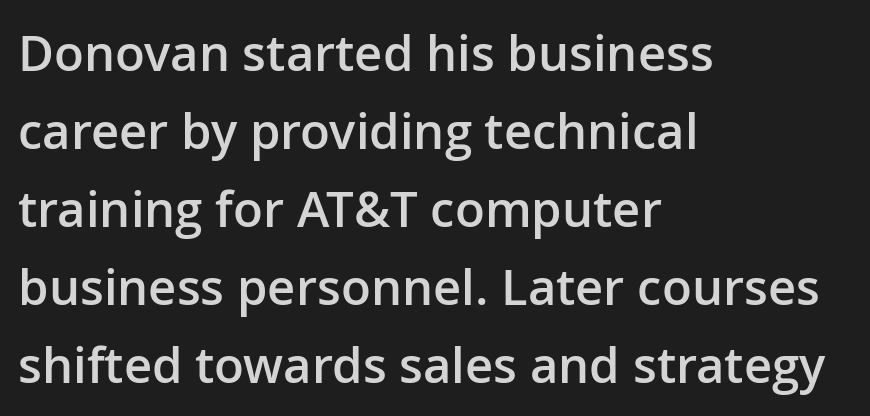
The image shows 49 px semibold sans-serif type, upright; set left-aligned, normal line spacing (1.59x), normal letter spacing, not underlined; low stroke contrast and a medium x-height.
